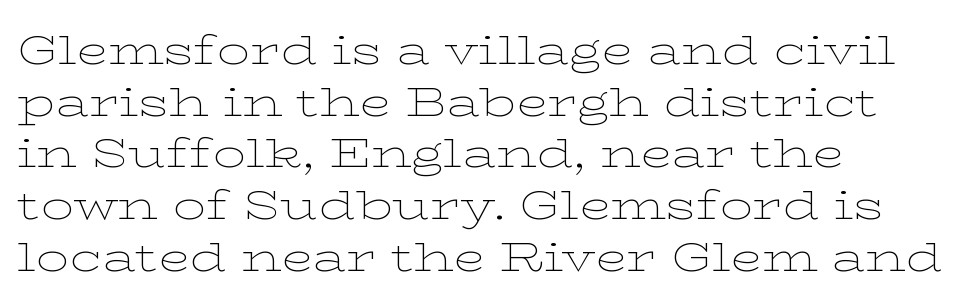
Q: Is the text bold? A: No.
Q: Is the text italic (slanted)? A: No, it is upright.
Q: Is the typeface a serif or a sans-serif typeface? A: Serif.
Q: Is the text underlined? A: No.
Q: How is the paragraph aligned? A: Left-aligned.
Q: Is the spacing between letters normal or unusually wide? A: Normal.
Q: Is the spacing between lines tight, normal or loose? A: Normal.
Q: Width (condensed, normal, or wide)? A: Wide.
Q: Stroke contrast? A: Low.
Q: x-height? A: Medium.
Q: Monospaced? A: No.
